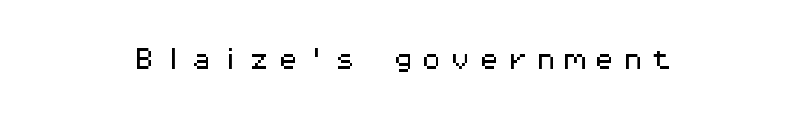
The image shows 23 px text type, upright; set unusually wide letter spacing (+0.25 em), not underlined.
